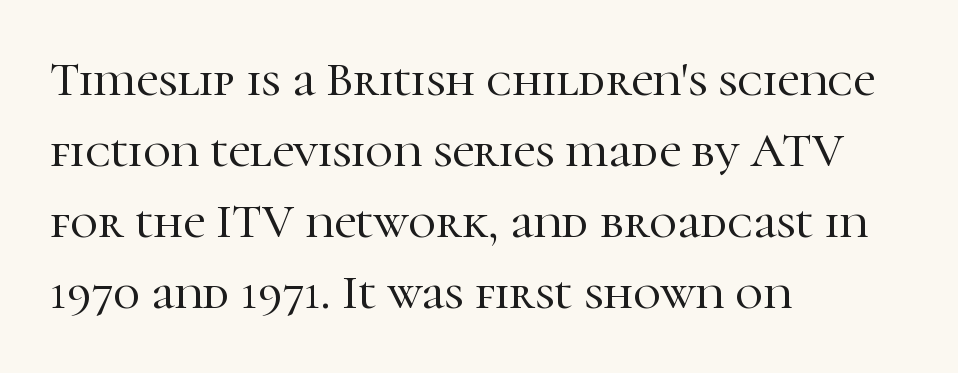
The baseline area is clear. The lines sit at an ordinary, default distance from one another. This rendering leaves character spacing at its baseline value. The rendering uses natural spacing where letterforms have individual widths.
